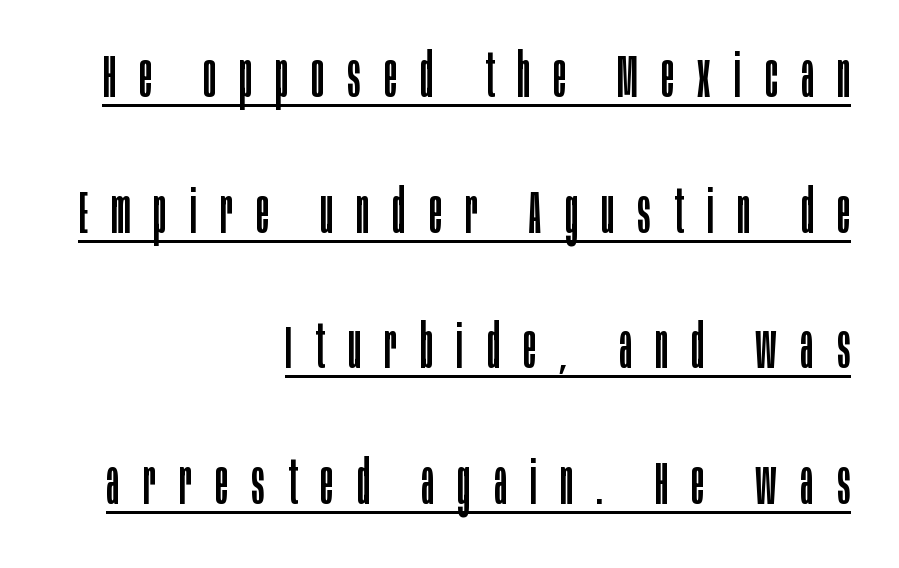
The image shows 60 px regular-weight, condensed sans-serif type, upright; set right-aligned, loose line spacing (2.26x), unusually wide letter spacing (+0.39 em), underlined; low stroke contrast and a large x-height.
